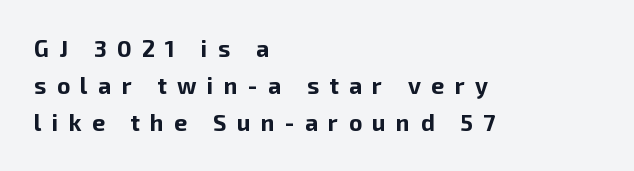
As a designer I'd log this as weight 700, bold. Underline: absent. You can tell it's not italic because the verticals are truly vertical. Characters follow at a spacing far wider than the type designer built in. Reading down the column, the eye jumps a familiar distance to each next line.
